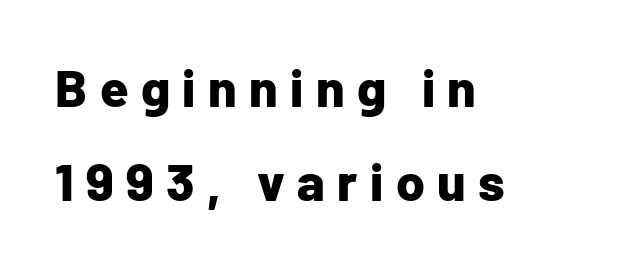
Q: Is the text bold? A: Yes.
Q: Is the text italic (slanted)? A: No, it is upright.
Q: Is the typeface a serif or a sans-serif typeface? A: Sans-serif.
Q: Is the text underlined? A: No.
Q: How is the paragraph aligned? A: Left-aligned.
Q: Is the spacing between letters normal or unusually wide? A: Unusually wide.
Q: Width (condensed, normal, or wide)? A: Normal.
Q: Stroke contrast? A: Low.
Q: x-height? A: Medium.
Q: Monospaced? A: No.
